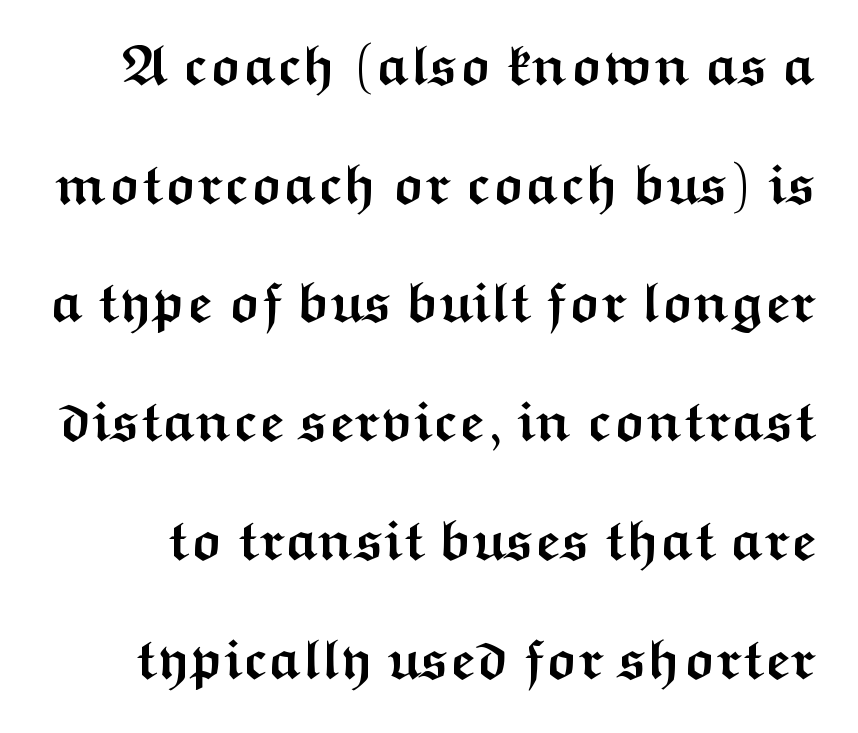
The image shows 56 px semibold, wide sans-serif type, upright; set loose line spacing (2.12x), normal letter spacing, not underlined; medium stroke contrast and a medium x-height.
